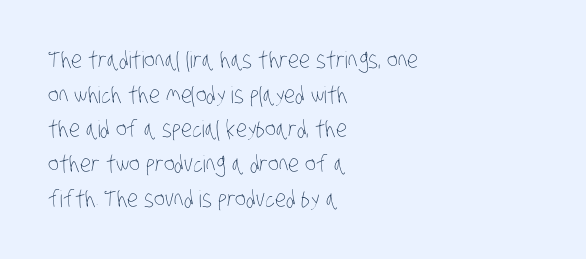
{"bold": "no", "underline": "no", "align": "left", "line_spacing": "normal", "line_spacing_ratio": 1.51, "letter_spacing": "normal", "letter_spacing_em": 0.0, "glyph_px": 23}
